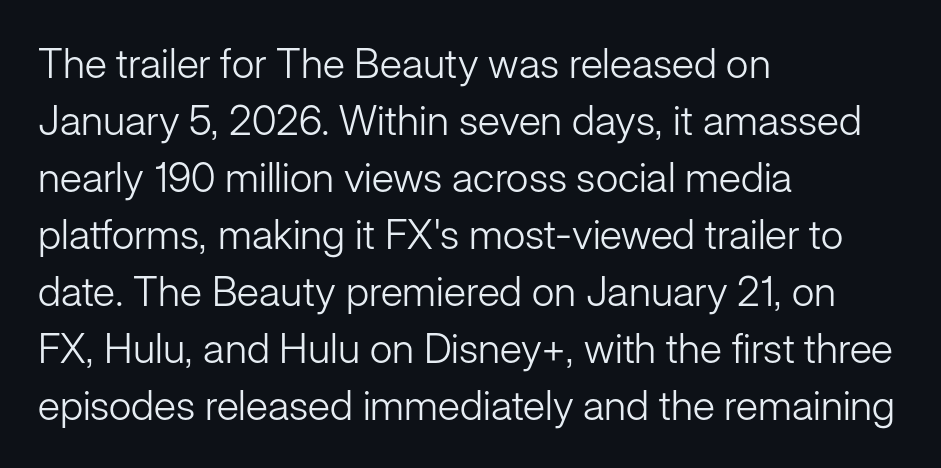
The image shows 41 px light sans-serif type, upright; set left-aligned, normal line spacing (1.39x), normal letter spacing, not underlined; low stroke contrast and a medium x-height.
